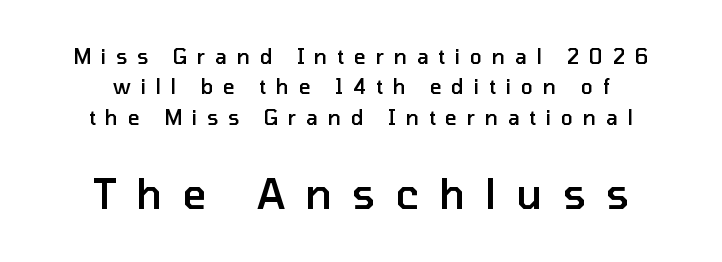
Q: Is the text bold? A: Semi-bold.
Q: Is the text italic (slanted)? A: No, it is upright.
Q: Is the typeface a serif or a sans-serif typeface? A: Sans-serif.
Q: Is the text underlined? A: No.
Q: How is the paragraph aligned? A: Centered.
Q: Is the spacing between letters normal or unusually wide? A: Unusually wide.
Q: Is the spacing between lines tight, normal or loose? A: Normal.
Q: Which block of text is set in a larger size, the first (top) or the second (bottom)? A: The second (bottom) one.
Q: Width (condensed, normal, or wide)? A: Normal.
Q: Stroke contrast? A: Low.
Q: x-height? A: Medium.
Q: Monospaced? A: No.
